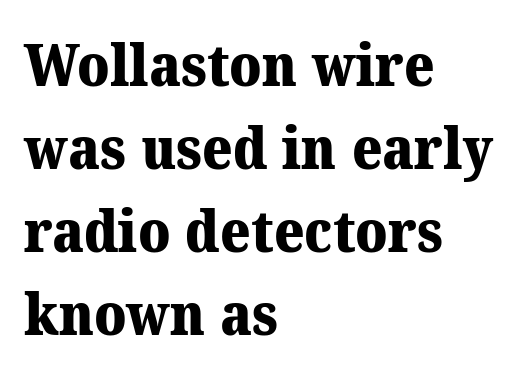
The image shows 58 px heavy serif type; set left-aligned, normal line spacing (1.43x), normal letter spacing, not underlined; medium stroke contrast and a medium x-height.
